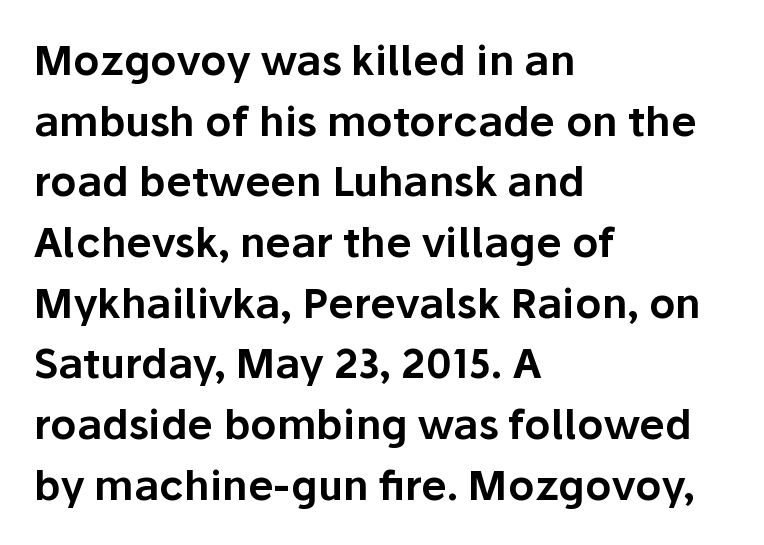
Q: Is the text italic (slanted)? A: No, it is upright.
Q: Is the typeface a serif or a sans-serif typeface? A: Sans-serif.
Q: Is the text underlined? A: No.
Q: How is the paragraph aligned? A: Left-aligned.
Q: Is the spacing between letters normal or unusually wide? A: Normal.
Q: Is the spacing between lines tight, normal or loose? A: Normal.
Q: Width (condensed, normal, or wide)? A: Normal.
Q: Stroke contrast? A: Low.
Q: x-height? A: Medium.
Q: Monospaced? A: No.
